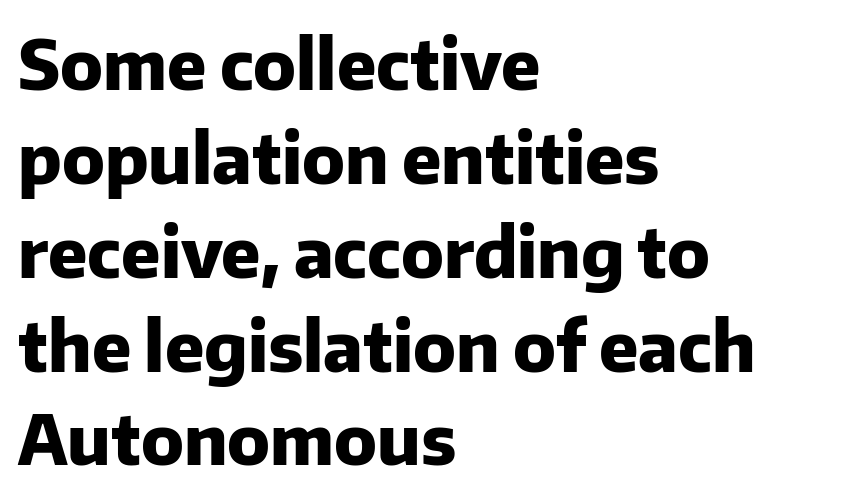
Think of a printed novel: that variable character pitch is what you see here. Rows of type keep a routine distance in the vertical direction. No word sits above an underline. A typesetter would call this zero additional tracking.
